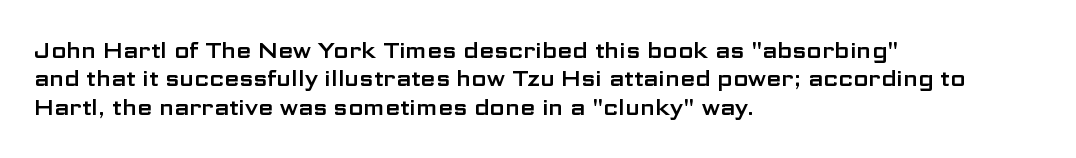
{"italic": "no", "underline": "no", "align": "left", "line_spacing": "normal", "line_spacing_ratio": 1.29, "letter_spacing": "normal", "letter_spacing_em": 0.0, "glyph_px": 22}
